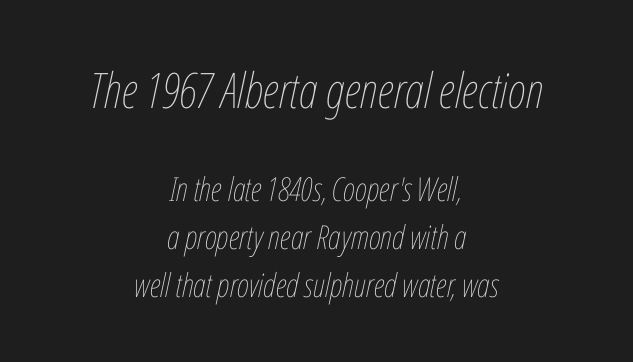
Would a proofreader flag this as italicized? Yes. The face used here is proportionally spaced, like ordinary book or web type. The passage shown stacks its lines at a standard gap. This rendering leaves character spacing at its baseline value. The font sits on the lighter half of the weight spectrum, regular included. Each line is balanced around a shared central axis.
